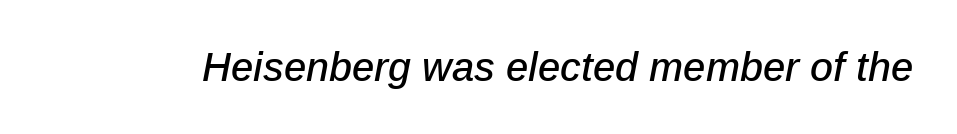
The image shows 40 px text type, italic (leaning right); set normal letter spacing, not underlined; low stroke contrast and a medium x-height.
